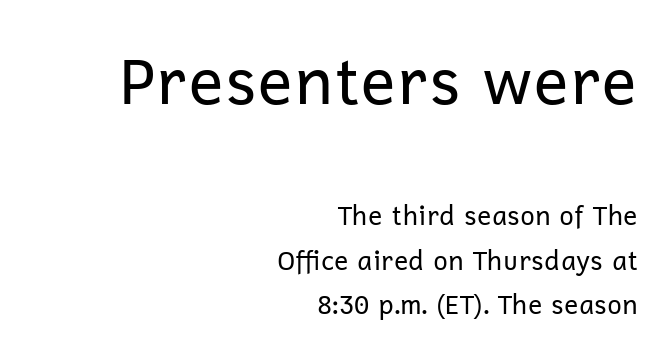
Q: Is the text bold? A: No.
Q: Is the text italic (slanted)? A: No, it is upright.
Q: Is the typeface a serif or a sans-serif typeface? A: Sans-serif.
Q: Is the text underlined? A: No.
Q: How is the paragraph aligned? A: Right-aligned.
Q: Is the spacing between letters normal or unusually wide? A: Normal.
Q: Which block of text is set in a larger size, the first (top) or the second (bottom)? A: The first (top) one.
Q: Width (condensed, normal, or wide)? A: Normal.
Q: Stroke contrast? A: Low.
Q: x-height? A: Medium.
Q: Monospaced? A: No.
